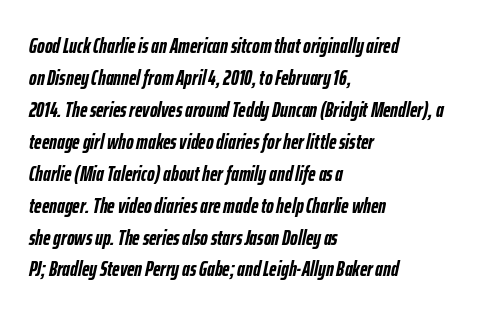
The image shows 21 px bold type, italic (leaning right); set left-aligned, normal line spacing (1.52x), normal letter spacing, not underlined.
